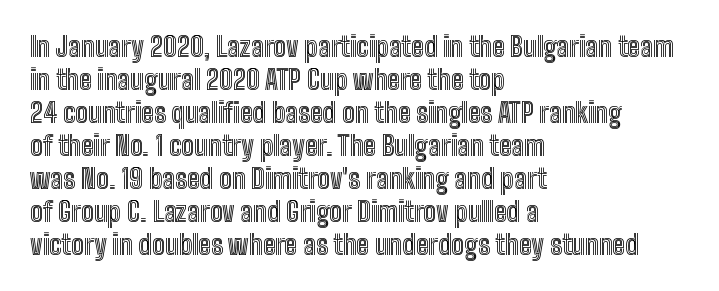
The image shows 27 px text type, upright; set left-aligned, line spacing 1.22x, normal letter spacing, not underlined.
